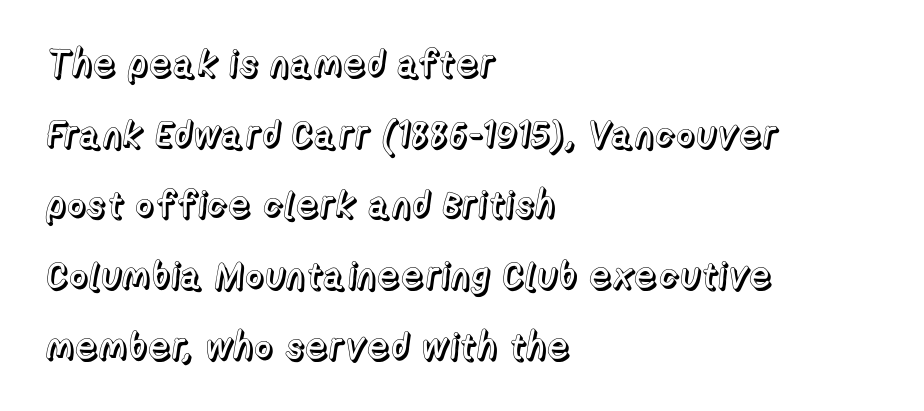
Standard letterfit; no display-style spreading of the glyphs. Is the block centered? No — it sits flush against the left margin. The rendering uses a large line-height, opening up the rows. The face used here is proportionally spaced, like ordinary book or web type.
